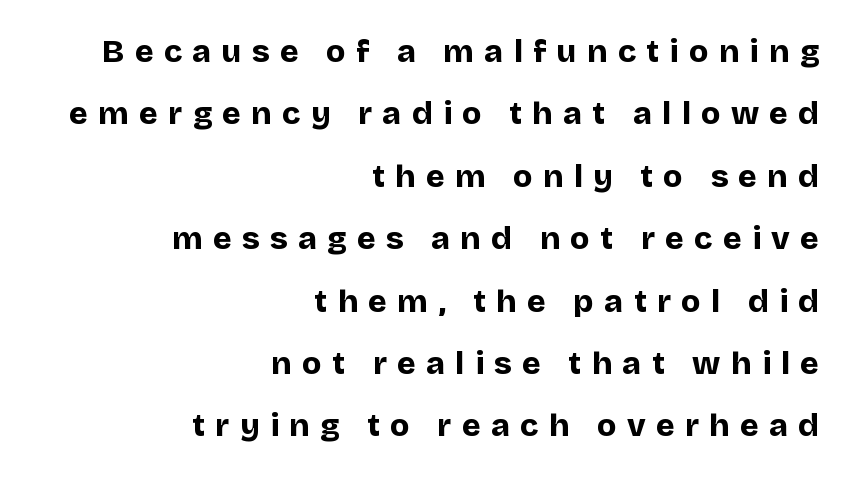
{"serif": "no", "italic": "no", "bold": "yes", "weight": "bold", "width": "normal", "stroke_contrast": "low", "x_height": "large", "monospaced": "no", "underline": "no", "align": "right", "line_spacing": "loose", "line_spacing_ratio": 1.95, "letter_spacing": "wide", "letter_spacing_em": 0.32, "glyph_px": 32}
